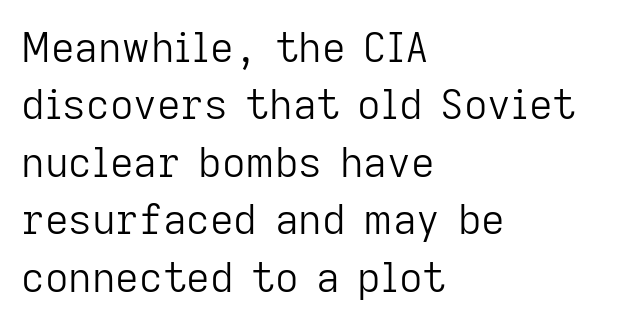
{"serif": "no", "italic": "no", "bold": "no", "weight": "light", "width": "normal", "stroke_contrast": "low", "x_height": "medium", "monospaced": "no", "underline": "no", "align": "left", "line_spacing": "normal", "line_spacing_ratio": 1.4, "letter_spacing": "normal", "letter_spacing_em": 0.0, "glyph_px": 41}
